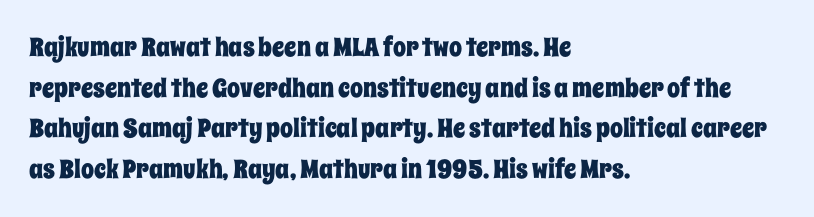
Q: Is the text italic (slanted)? A: No, it is upright.
Q: Is the text underlined? A: No.
Q: How is the paragraph aligned? A: Left-aligned.
Q: Is the spacing between letters normal or unusually wide? A: Normal.
Q: Is the spacing between lines tight, normal or loose? A: Normal.
